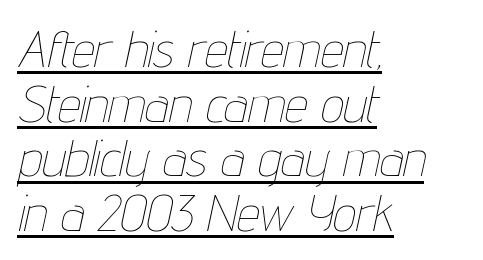
The image shows 51 px thin, condensed type, italic (leaning right); set left-aligned, tight line spacing (1.07x), normal letter spacing, underlined; low stroke contrast and a medium x-height.
